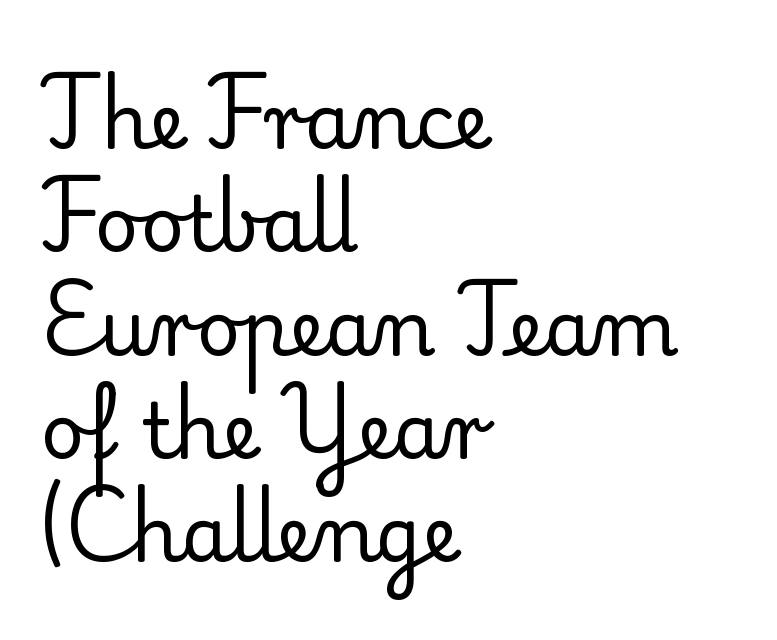
Q: Is the text bold? A: No.
Q: Is the text italic (slanted)? A: No, it is upright.
Q: Is the typeface a serif or a sans-serif typeface? A: Serif.
Q: Is the text underlined? A: No.
Q: How is the paragraph aligned? A: Left-aligned.
Q: Is the spacing between letters normal or unusually wide? A: Normal.
Q: Is the spacing between lines tight, normal or loose? A: Normal.
Q: Width (condensed, normal, or wide)? A: Normal.
Q: Stroke contrast? A: Low.
Q: x-height? A: Small.
Q: Monospaced? A: No.
